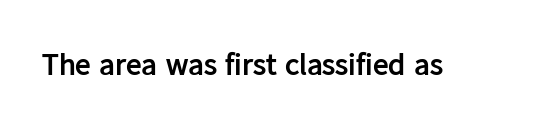
The lettering stays uniformly vertical, giving the passage a roman look. A typesetter would call this proportional, since set widths differ per character. The glyphs have the mass of a bold cut. Nope, no serifs anywhere on these letters. Here the glyphs are tracked normally, forming tight word shapes.
